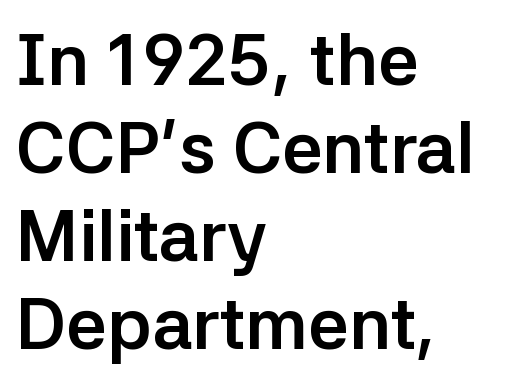
These lines carry a lot of weight — the face is fully bold. Horizontal alignment here is leftward, the default for most running prose. A typesetter would label this face a sans. The rendering keeps characters at their native spacing. Here the designer chose a conventional face with non-uniform glyph widths. Every character sits straight up, as roman type does.
